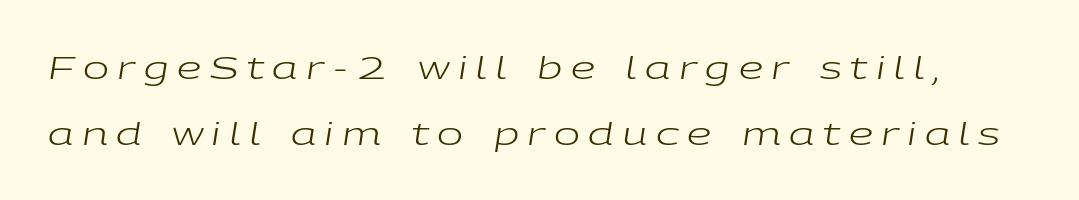
The letterforms sit at book weight or below. Would a proofreader flag this as italicized? Yes. Clear beneath every line of the passage. Spacing verdict: proportional, widths tailored to each character. Does the leading feel generous? Absolutely, it's lavish. The face used here is rendered with a markedly widened letterfit.
